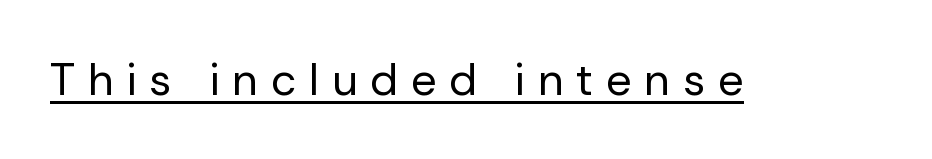
Q: Is the text bold? A: No.
Q: Is the text italic (slanted)? A: No, it is upright.
Q: Is the typeface a serif or a sans-serif typeface? A: Sans-serif.
Q: Is the text underlined? A: Yes.
Q: Is the spacing between letters normal or unusually wide? A: Unusually wide.
Q: Width (condensed, normal, or wide)? A: Normal.
Q: Stroke contrast? A: Low.
Q: x-height? A: Medium.
Q: Monospaced? A: No.
